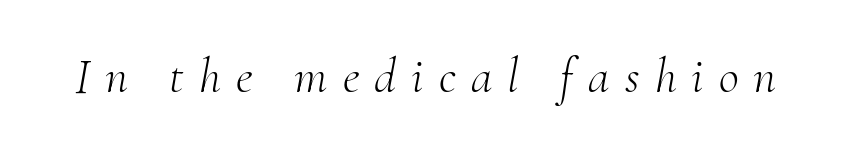
The image shows 49 px light serif type, italic (leaning right); set unusually wide letter spacing (+0.31 em), not underlined; medium stroke contrast and a small x-height.
